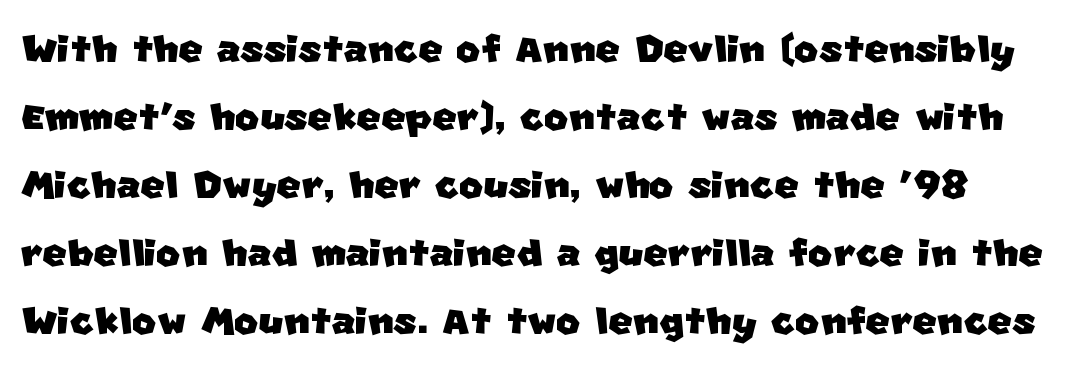
The image shows 52 px sans-serif type; set normal line spacing (1.31x), normal letter spacing, not underlined; low stroke contrast and a large x-height.
